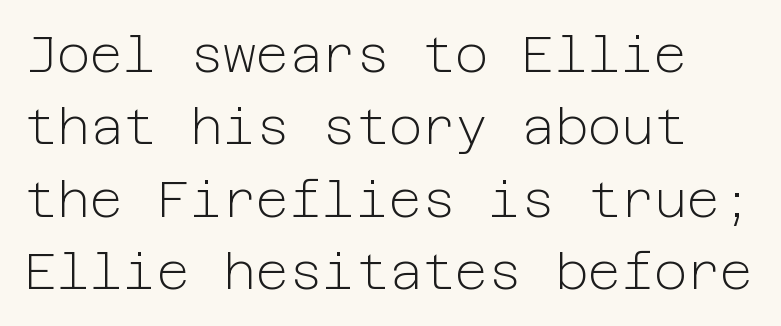
The image shows 51 px light sans-serif type, upright; set normal line spacing (1.42x), normal letter spacing, not underlined; low stroke contrast and a medium x-height.
